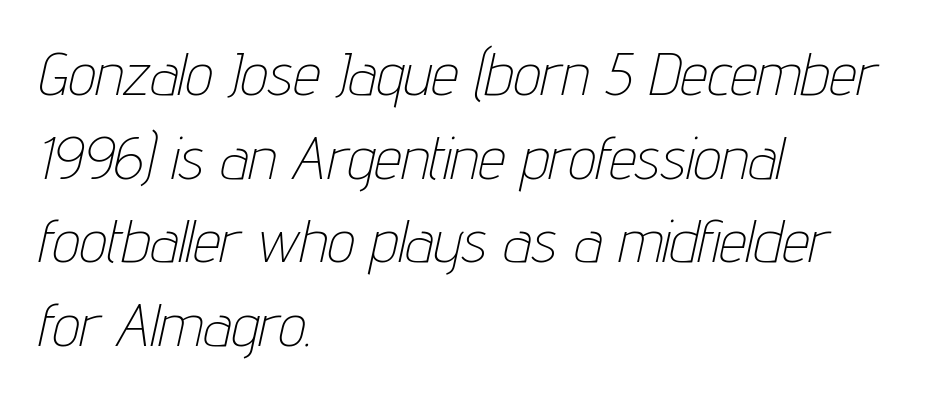
{"italic": "yes", "lean": "right", "slant_degrees": 12, "bold": "no", "weight": "thin", "width": "condensed", "stroke_contrast": "low", "x_height": "medium", "monospaced": "no", "underline": "no", "align": "left", "line_spacing": "normal", "line_spacing_ratio": 1.37, "letter_spacing": "normal", "letter_spacing_em": 0.0, "glyph_px": 61}
